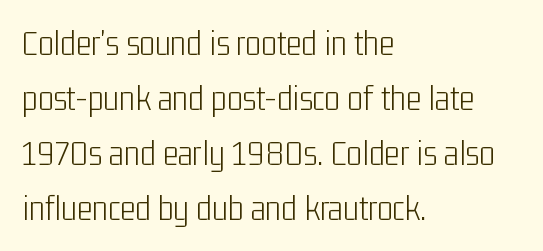
A typesetter would call this leading conventional body-copy spacing. Looks like regular typesetting: each glyph gets only the width it needs. On a weight scale, this lands at 450 or below. Every row of glyphs begins at an identical x-position on the left. Between one letter and the next there's only the usual sliver of space. A roman cut, with each character standing at attention.
